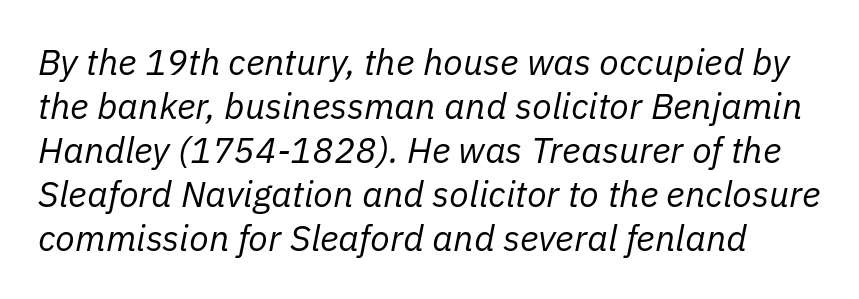
{"italic": "yes", "lean": "right", "slant_degrees": 11, "bold": "no", "weight": "regular", "width": "normal", "stroke_contrast": "low", "x_height": "medium", "monospaced": "no", "underline": "no", "line_spacing_ratio": 1.22, "letter_spacing": "normal", "letter_spacing_em": 0.0, "glyph_px": 36}
